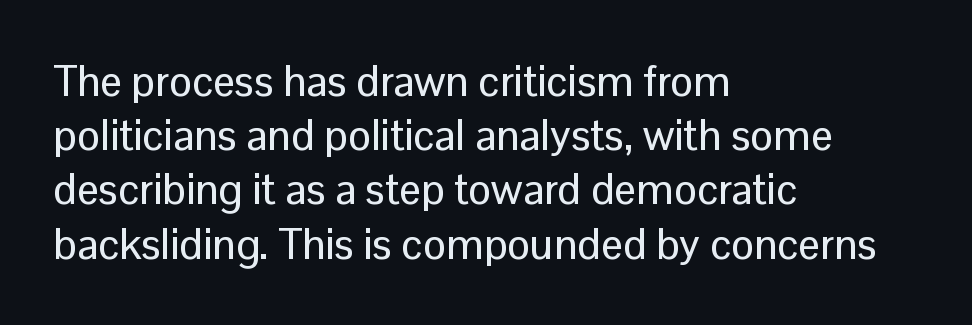
If you drew a ruler down the left edge, every line would touch it. The strip under each line holds only bare page. Think of a printed novel: that variable character pitch is what you see here. Characters remain perfectly vertical along every line.
